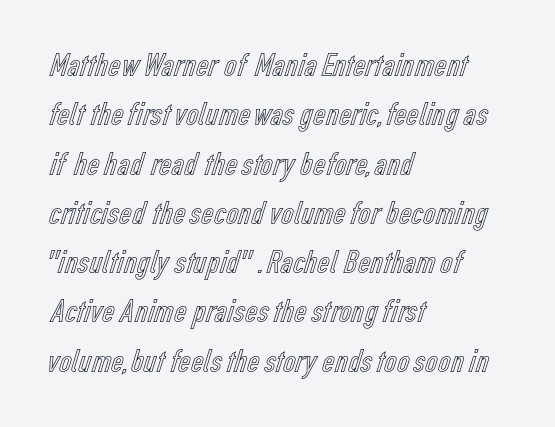
{"width": "condensed", "x_height": "medium", "monospaced": "no", "underline": "no", "align": "left", "line_spacing": "normal", "line_spacing_ratio": 1.45, "letter_spacing": "normal", "letter_spacing_em": 0.0, "glyph_px": 34}
